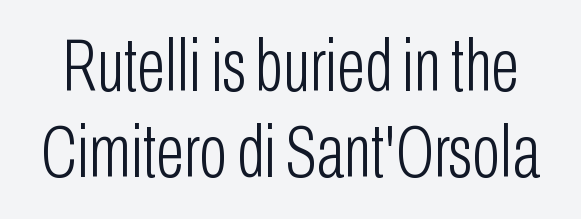
The image shows 74 px light, condensed sans-serif type, upright; set line spacing 1.16x, normal letter spacing, not underlined; low stroke contrast and a medium x-height.
